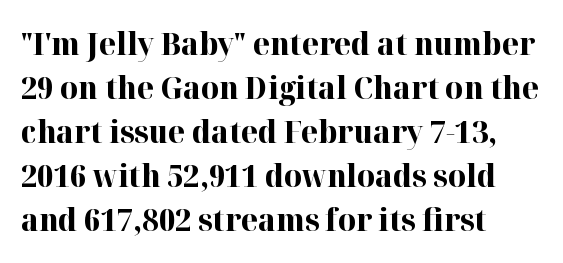
The image shows 31 px bold serif type, upright; set left-aligned, normal line spacing (1.42x), normal letter spacing, not underlined; high stroke contrast and a medium x-height.
